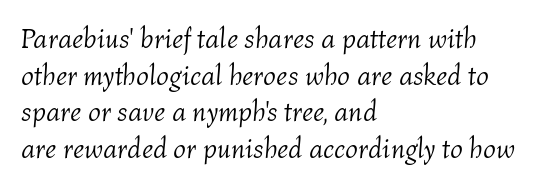
{"italic": "yes", "lean": "right", "slant_degrees": 4, "bold": "no", "weight": "light", "width": "normal", "stroke_contrast": "medium", "x_height": "medium", "monospaced": "no", "underline": "no", "align": "left", "line_spacing": "normal", "line_spacing_ratio": 1.31, "letter_spacing": "normal", "letter_spacing_em": 0.0, "glyph_px": 28}
